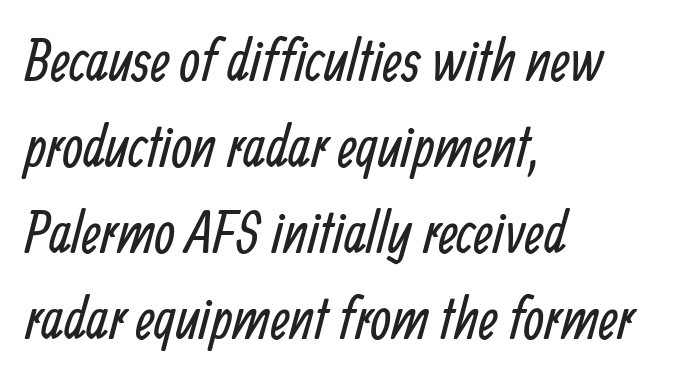
{"serif": "no", "bold": "no", "weight": "regular", "width": "condensed", "stroke_contrast": "low", "x_height": "medium", "monospaced": "no", "underline": "no", "align": "left", "line_spacing": "normal", "line_spacing_ratio": 1.46, "letter_spacing": "normal", "letter_spacing_em": 0.0, "glyph_px": 59}
